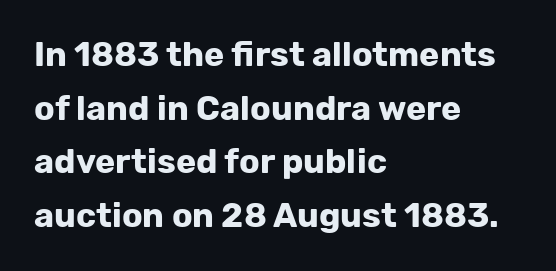
{"serif": "no", "italic": "no", "bold": "yes", "weight": "bold", "width": "normal", "stroke_contrast": "low", "x_height": "medium", "monospaced": "no", "underline": "no", "align": "left", "line_spacing": "normal", "line_spacing_ratio": 1.58, "letter_spacing": "normal", "letter_spacing_em": 0.0, "glyph_px": 34}
